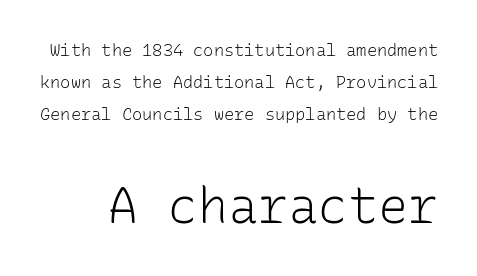
Q: Is the text bold? A: No.
Q: Is the text italic (slanted)? A: No, it is upright.
Q: Is the typeface a serif or a sans-serif typeface? A: Sans-serif.
Q: Is the text underlined? A: No.
Q: Is the spacing between letters normal or unusually wide? A: Normal.
Q: Which block of text is set in a larger size, the first (top) or the second (bottom)? A: The second (bottom) one.
Q: Width (condensed, normal, or wide)? A: Normal.
Q: Stroke contrast? A: Low.
Q: x-height? A: Medium.
Q: Monospaced? A: Yes.
